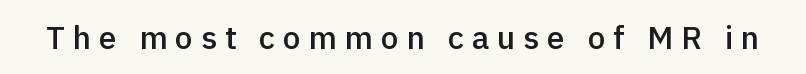
Q: Is the text bold? A: Semi-bold.
Q: Is the text italic (slanted)? A: No, it is upright.
Q: Is the typeface a serif or a sans-serif typeface? A: Sans-serif.
Q: Is the text underlined? A: No.
Q: Is the spacing between letters normal or unusually wide? A: Unusually wide.
Q: Width (condensed, normal, or wide)? A: Normal.
Q: x-height? A: Medium.
Q: Monospaced? A: No.
